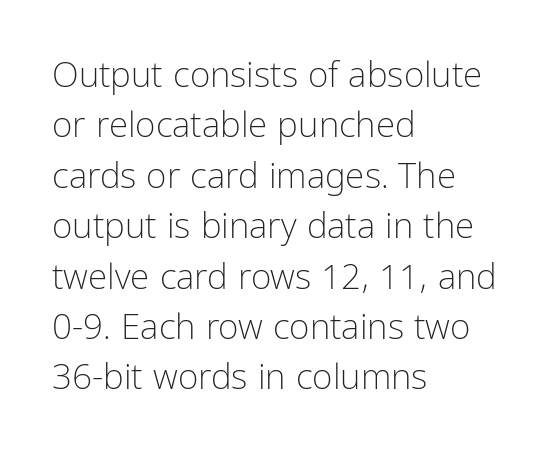
Stems and bowls with no extra thickness — not bold. Check the space under the baseline: it is left empty. The vertical gap from one line to the next is medium. Nobody touched the tracking dial on this one.
